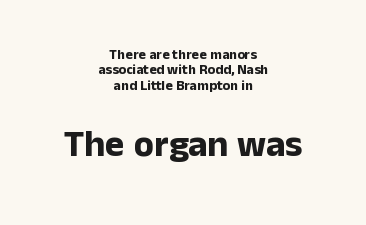
Q: Is the text bold? A: Yes.
Q: Is the text italic (slanted)? A: No, it is upright.
Q: Is the typeface a serif or a sans-serif typeface? A: Sans-serif.
Q: Is the text underlined? A: No.
Q: How is the paragraph aligned? A: Centered.
Q: Is the spacing between letters normal or unusually wide? A: Normal.
Q: Is the spacing between lines tight, normal or loose? A: Tight.
Q: Which block of text is set in a larger size, the first (top) or the second (bottom)? A: The second (bottom) one.
Q: Width (condensed, normal, or wide)? A: Normal.
Q: Stroke contrast? A: Low.
Q: x-height? A: Medium.
Q: Monospaced? A: No.
